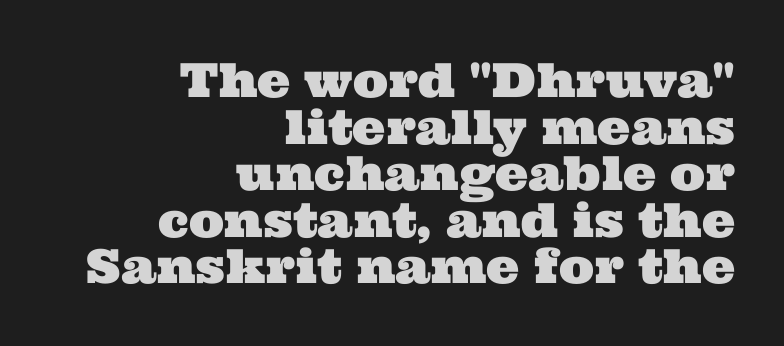
The image shows 47 px wide serif type; set right-aligned, tight line spacing (0.99x), normal letter spacing, not underlined; medium stroke contrast and a medium x-height.
